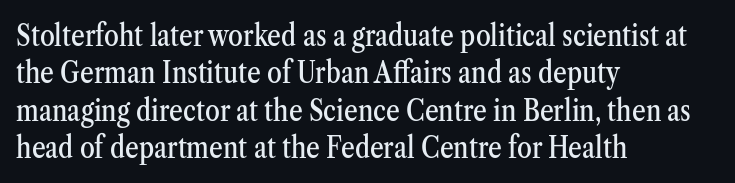
{"serif": "yes", "italic": "no", "width": "condensed", "stroke_contrast": "medium", "x_height": "medium", "monospaced": "no", "underline": "no", "align": "left", "line_spacing": "normal", "line_spacing_ratio": 1.25, "letter_spacing": "normal", "letter_spacing_em": 0.0, "glyph_px": 30}
